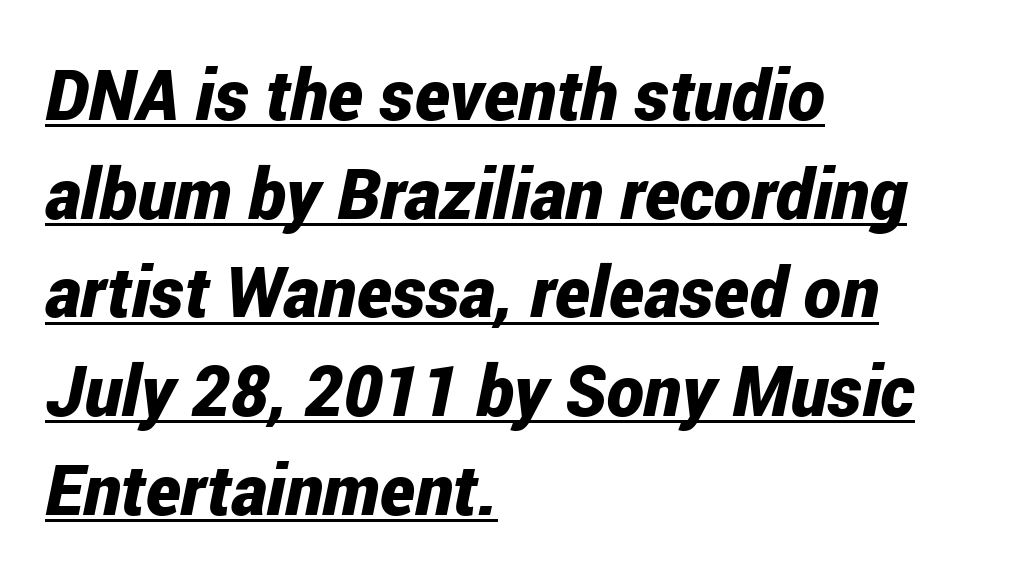
{"italic": "yes", "lean": "right", "slant_degrees": 12, "bold": "yes", "weight": "bold", "width": "condensed", "stroke_contrast": "low", "x_height": "medium", "monospaced": "no", "underline": "yes", "align": "left", "line_spacing": "normal", "line_spacing_ratio": 1.39, "letter_spacing": "normal", "letter_spacing_em": 0.0, "glyph_px": 71}
